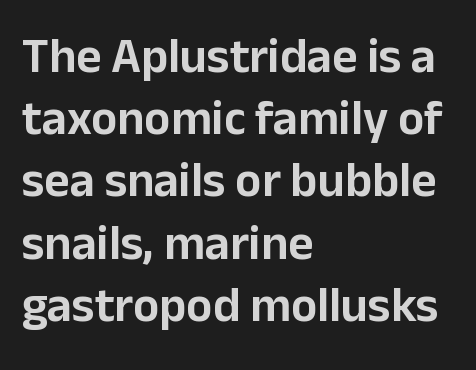
The image shows 49 px sans-serif type, upright; set left-aligned, normal line spacing (1.27x), normal letter spacing, not underlined; low stroke contrast and a medium x-height.
